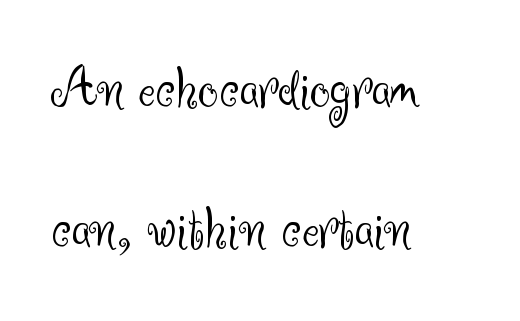
Quick note: interline space is abundant. The passage is arranged the way most books set body copy — flush left. The specimen reads as upright at a glance. Nothing unusual about the tracking: characters are spaced as the font intends. These glyphs show unthickened strokes, regular width or finer.
